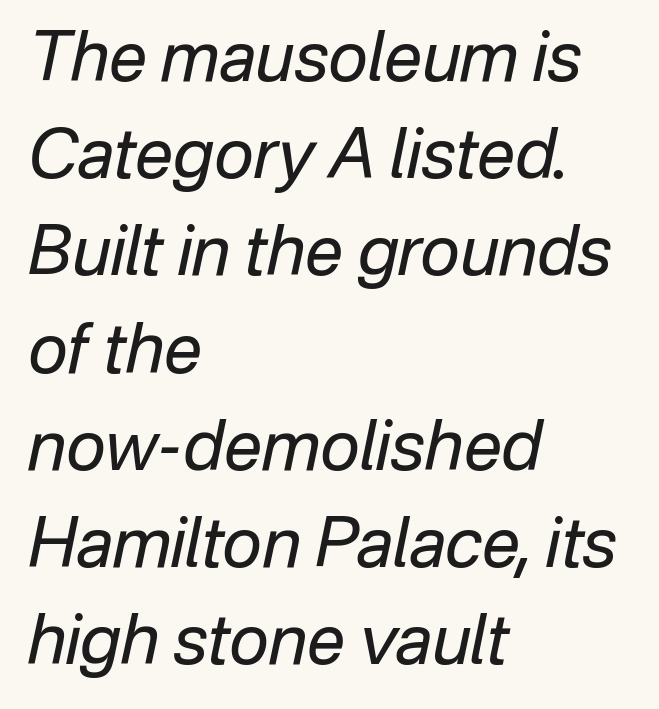
{"italic": "yes", "lean": "right", "slant_degrees": 12, "bold": "no", "weight": "regular", "width": "normal", "stroke_contrast": "low", "x_height": "medium", "monospaced": "no", "underline": "no", "align": "left", "line_spacing": "normal", "line_spacing_ratio": 1.43, "letter_spacing": "normal", "letter_spacing_em": 0.0, "glyph_px": 68}
